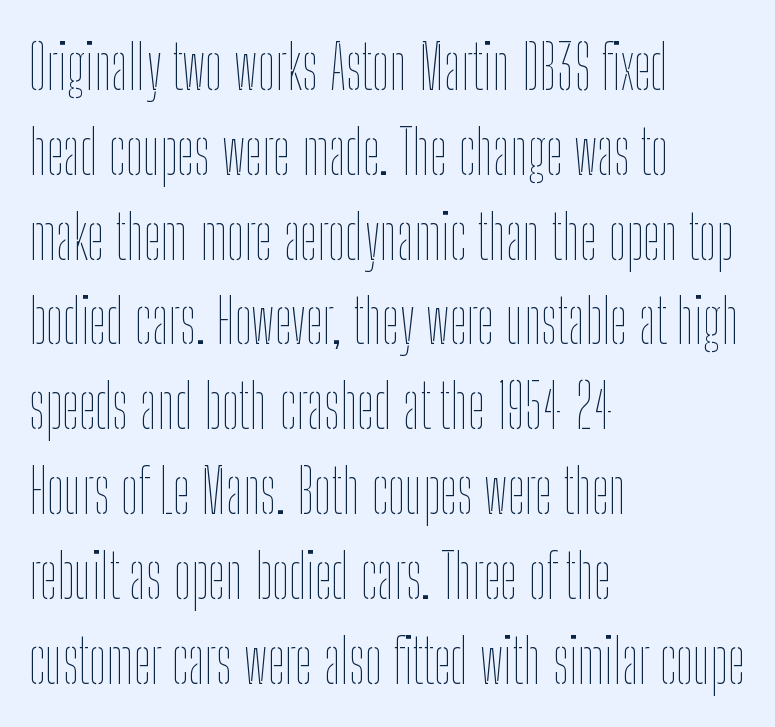
The font is comparable to plain body text, perhaps lighter. No extra tracking has been applied to these lines. These lines are set flush left with a ragged right edge. Descender tails drop into unmarked territory. In terms of leading, this rendering sits right in the middle. Do the characters align in a grid? No, the font is proportional.
